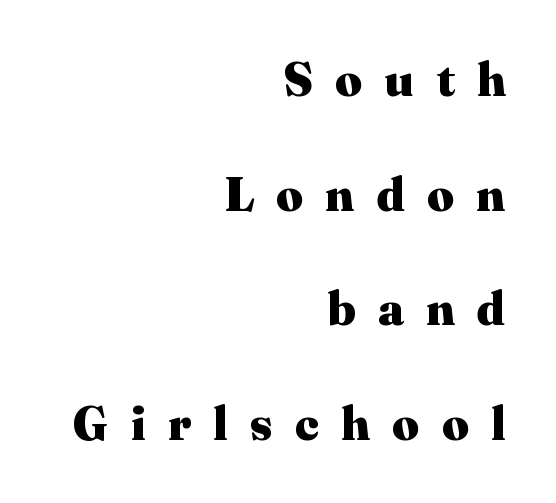
Here the designer chose a conventional face with non-uniform glyph widths. Thick stems and heavy bowls — unmistakably bold. In terms of posture, this sample is upright. If you drew a ruler down the right edge, every line would touch it. The gaps between neighbouring characters are conspicuously large. Each new line begins a long way beneath the previous one.
